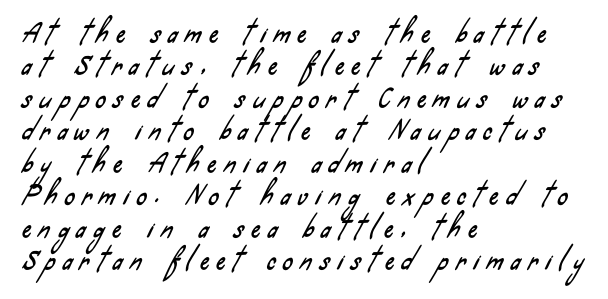
{"underline": "no", "align": "left", "line_spacing": "normal", "line_spacing_ratio": 1.3, "letter_spacing": "wide", "letter_spacing_em": 0.32, "glyph_px": 25}
